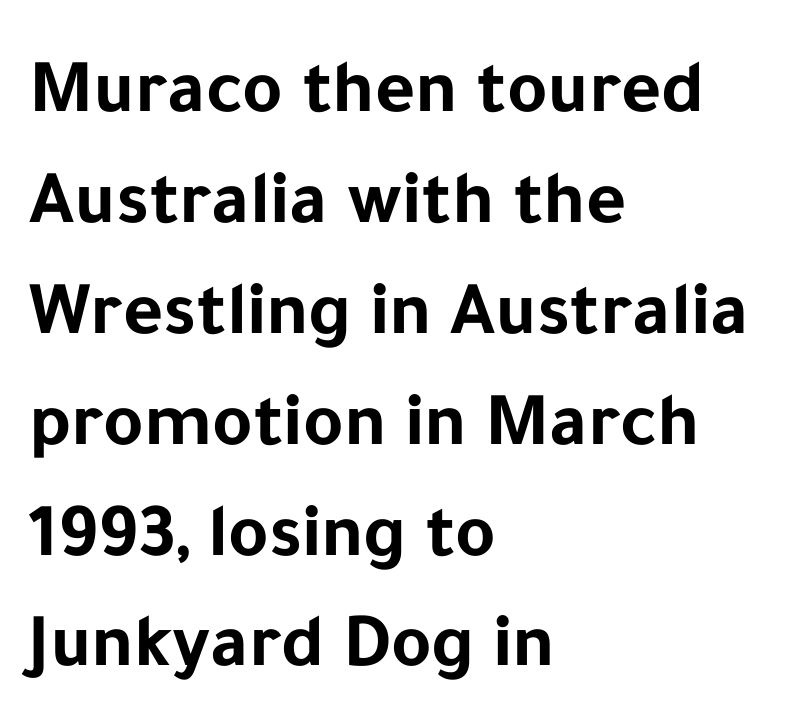
Q: Is the text bold? A: Yes.
Q: Is the text italic (slanted)? A: No, it is upright.
Q: Is the typeface a serif or a sans-serif typeface? A: Sans-serif.
Q: Is the text underlined? A: No.
Q: How is the paragraph aligned? A: Left-aligned.
Q: Is the spacing between letters normal or unusually wide? A: Normal.
Q: Is the spacing between lines tight, normal or loose? A: Normal.
Q: Width (condensed, normal, or wide)? A: Normal.
Q: Stroke contrast? A: Low.
Q: x-height? A: Medium.
Q: Monospaced? A: No.
